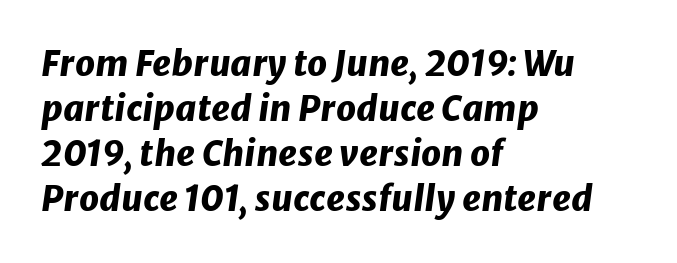
Q: Is the text bold? A: Yes.
Q: Is the text italic (slanted)? A: Yes, it leans right by about 8 degrees.
Q: Is the text underlined? A: No.
Q: How is the paragraph aligned? A: Left-aligned.
Q: Is the spacing between letters normal or unusually wide? A: Normal.
Q: Is the spacing between lines tight, normal or loose? A: Normal.
Q: Width (condensed, normal, or wide)? A: Normal.
Q: Stroke contrast? A: Low.
Q: x-height? A: Medium.
Q: Monospaced? A: No.
